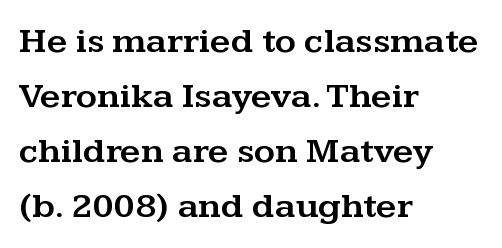
{"serif": "yes", "italic": "no", "width": "wide", "stroke_contrast": "medium", "x_height": "medium", "monospaced": "no", "underline": "no", "align": "left", "line_spacing": "normal", "line_spacing_ratio": 1.53, "letter_spacing": "normal", "letter_spacing_em": 0.0, "glyph_px": 36}
